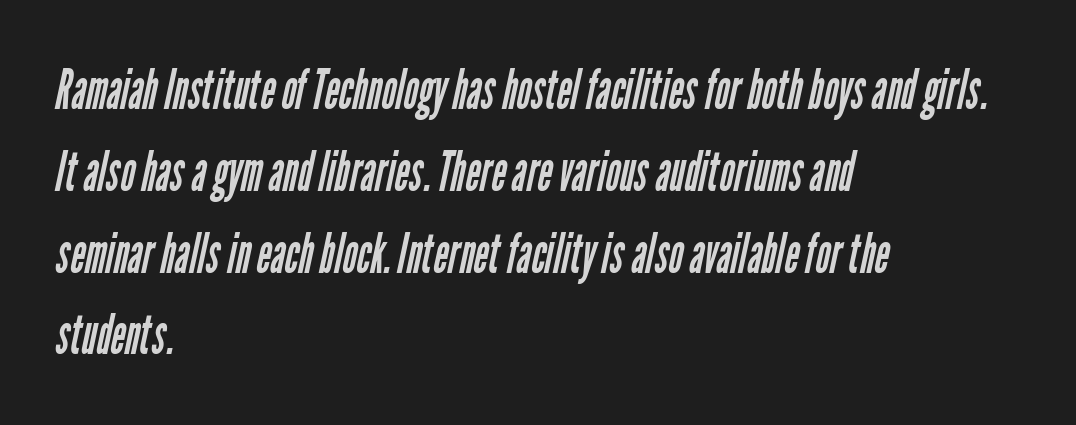
Q: Is the text bold? A: No.
Q: Is the typeface a serif or a sans-serif typeface? A: Sans-serif.
Q: Is the text underlined? A: No.
Q: How is the paragraph aligned? A: Left-aligned.
Q: Is the spacing between letters normal or unusually wide? A: Normal.
Q: Is the spacing between lines tight, normal or loose? A: Normal.
Q: Width (condensed, normal, or wide)? A: Condensed.
Q: Stroke contrast? A: Low.
Q: x-height? A: Medium.
Q: Monospaced? A: No.
